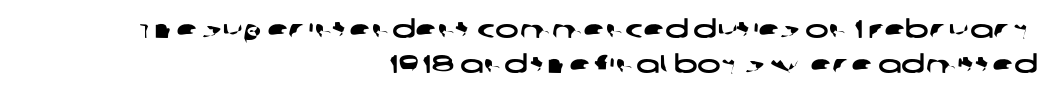
{"underline": "no", "align": "right", "line_spacing": "normal", "line_spacing_ratio": 1.42, "letter_spacing": "normal", "letter_spacing_em": 0.0, "glyph_px": 25}
